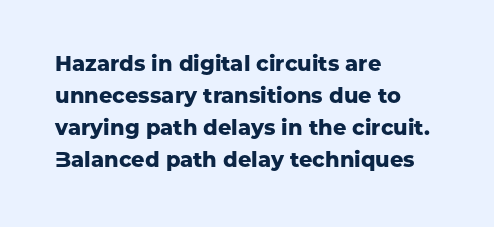
The image shows 21 px bold type, upright; set left-aligned, normal line spacing (1.52x), normal letter spacing, not underlined.
